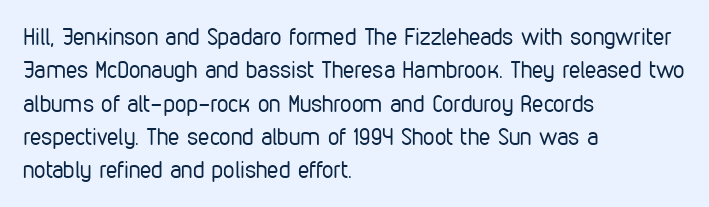
The image shows 23 px text type, upright; set left-aligned, normal line spacing (1.45x), normal letter spacing, not underlined.
